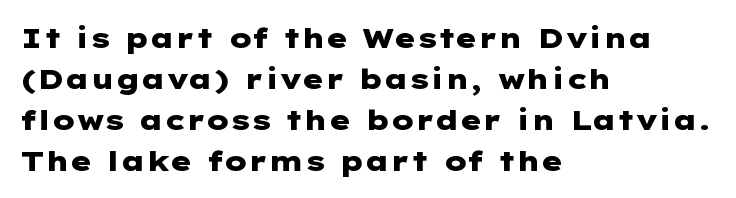
The image shows 28 px heavy, wide sans-serif type, upright; set left-aligned, normal line spacing (1.46x), normal letter spacing, not underlined; low stroke contrast and a medium x-height.
